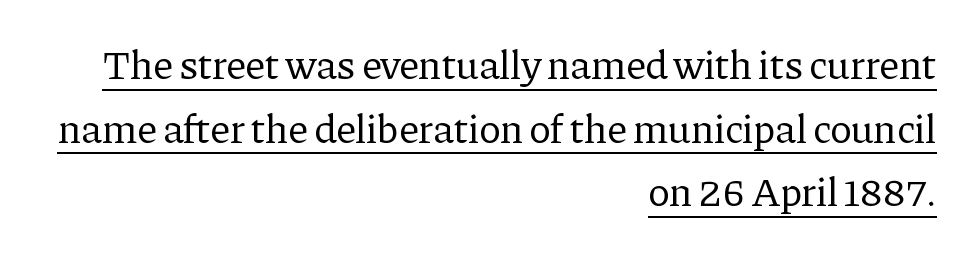
Q: Is the text bold? A: No.
Q: Is the text italic (slanted)? A: No, it is upright.
Q: Is the typeface a serif or a sans-serif typeface? A: Serif.
Q: Is the text underlined? A: Yes.
Q: How is the paragraph aligned? A: Right-aligned.
Q: Is the spacing between letters normal or unusually wide? A: Normal.
Q: Is the spacing between lines tight, normal or loose? A: Normal.
Q: Width (condensed, normal, or wide)? A: Normal.
Q: Stroke contrast? A: Low.
Q: x-height? A: Medium.
Q: Monospaced? A: No.
